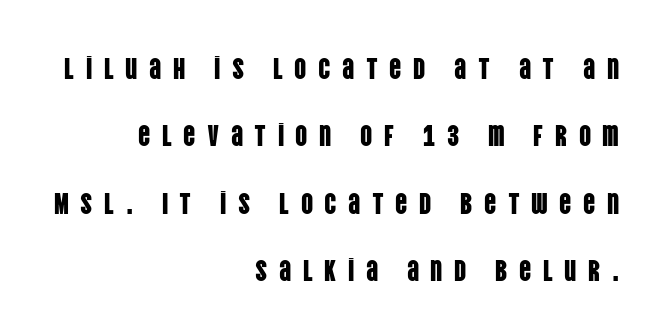
The image shows 30 px condensed sans-serif type, upright; set right-aligned, loose line spacing (2.25x), unusually wide letter spacing (+0.38 em), not underlined; low stroke contrast and a large x-height.
